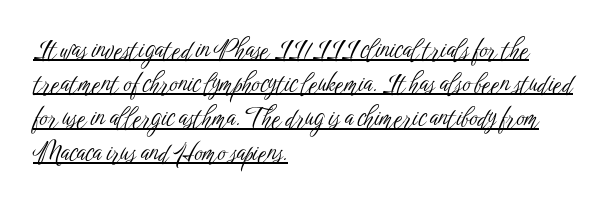
Q: Is the text bold? A: No.
Q: Is the text italic (slanted)? A: Yes.
Q: Is the text underlined? A: Yes.
Q: How is the paragraph aligned? A: Left-aligned.
Q: Is the spacing between letters normal or unusually wide? A: Normal.
Q: Is the spacing between lines tight, normal or loose? A: Normal.
